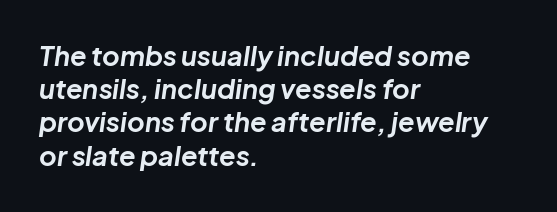
The image shows 27 px bold type, italic (leaning right); set left-aligned, line spacing 1.23x, normal letter spacing, not underlined.
